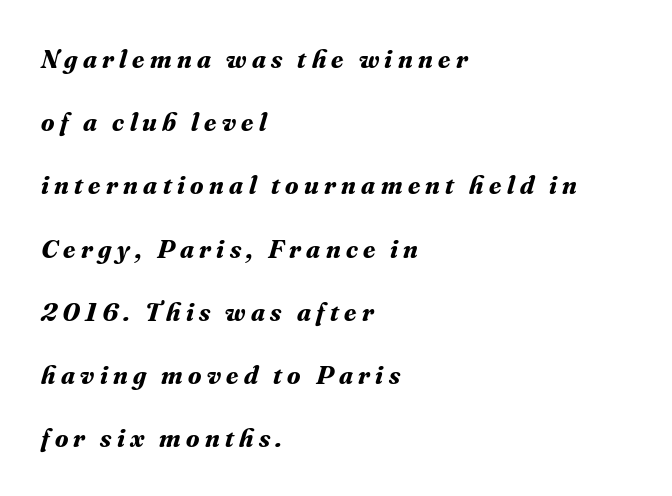
The image shows 27 px bold type, italic (leaning right); set left-aligned, loose line spacing (2.34x), unusually wide letter spacing (+0.2 em), not underlined.
